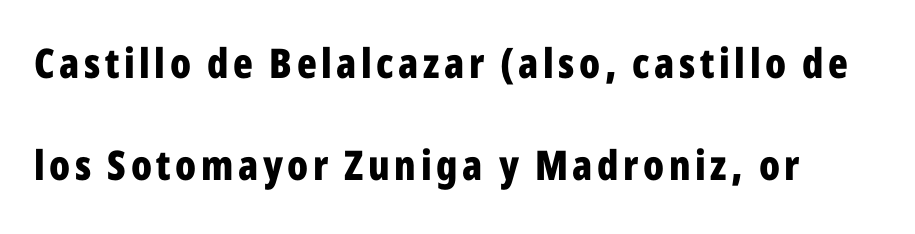
The image shows 41 px bold, condensed sans-serif type, upright; set loose line spacing (2.49x), not underlined; low stroke contrast and a medium x-height.
